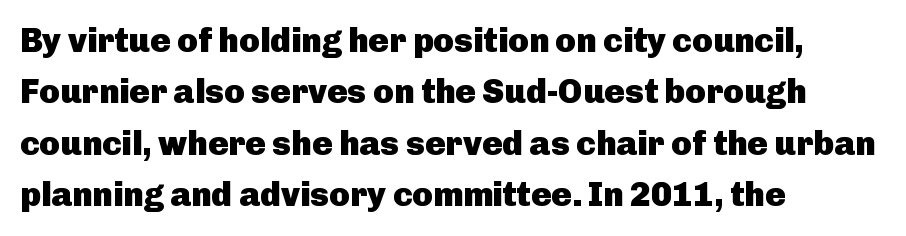
Q: Is the text bold? A: Yes.
Q: Is the text italic (slanted)? A: No, it is upright.
Q: Is the typeface a serif or a sans-serif typeface? A: Sans-serif.
Q: Is the text underlined? A: No.
Q: How is the paragraph aligned? A: Left-aligned.
Q: Is the spacing between letters normal or unusually wide? A: Normal.
Q: Is the spacing between lines tight, normal or loose? A: Normal.
Q: Width (condensed, normal, or wide)? A: Normal.
Q: Stroke contrast? A: Low.
Q: x-height? A: Medium.
Q: Monospaced? A: No.
